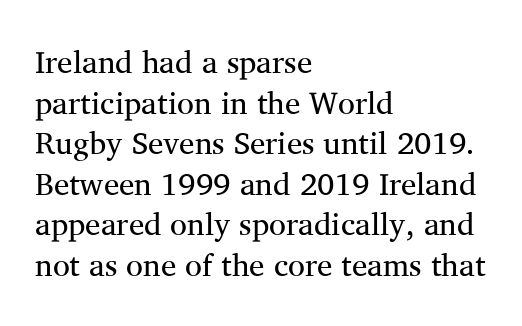
Here the designer chose a conventional face with non-uniform glyph widths. A serif font was chosen for this passage. Caption: multi-line text, flush left, ragged right. The type sits square on the baseline with zero lean.
